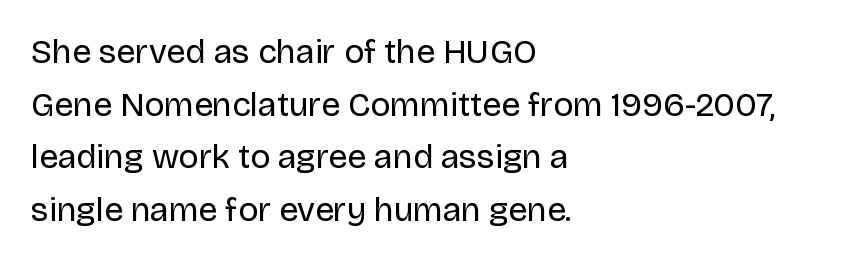
Q: Is the text bold? A: No.
Q: Is the text italic (slanted)? A: No, it is upright.
Q: Is the typeface a serif or a sans-serif typeface? A: Sans-serif.
Q: Is the text underlined? A: No.
Q: How is the paragraph aligned? A: Left-aligned.
Q: Is the spacing between letters normal or unusually wide? A: Normal.
Q: Is the spacing between lines tight, normal or loose? A: Normal.
Q: Width (condensed, normal, or wide)? A: Normal.
Q: Stroke contrast? A: Low.
Q: x-height? A: Large.
Q: Monospaced? A: No.
